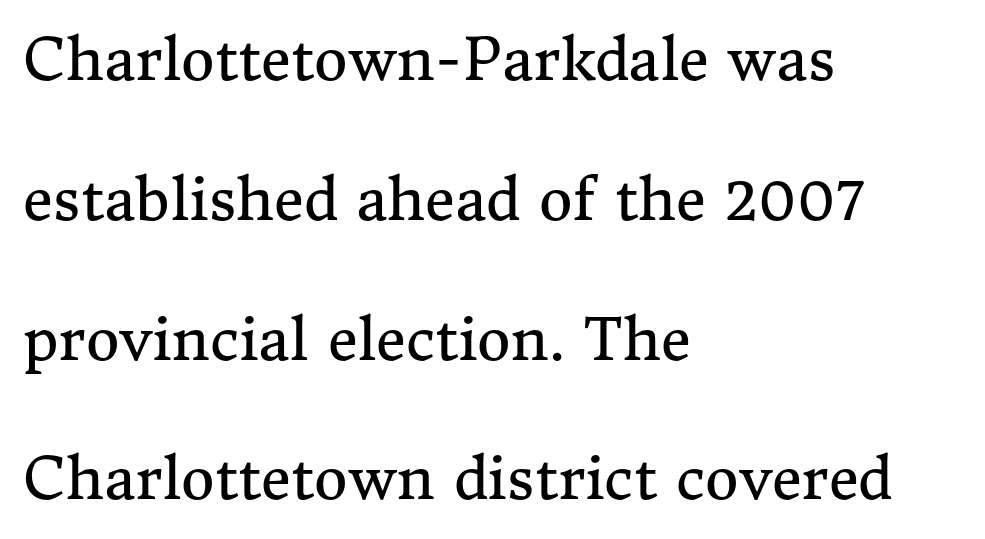
Q: Is the text bold? A: No.
Q: Is the text italic (slanted)? A: No, it is upright.
Q: Is the typeface a serif or a sans-serif typeface? A: Serif.
Q: Is the text underlined? A: No.
Q: How is the paragraph aligned? A: Left-aligned.
Q: Is the spacing between letters normal or unusually wide? A: Normal.
Q: Is the spacing between lines tight, normal or loose? A: Loose.
Q: Width (condensed, normal, or wide)? A: Normal.
Q: Stroke contrast? A: Medium.
Q: x-height? A: Medium.
Q: Monospaced? A: No.
